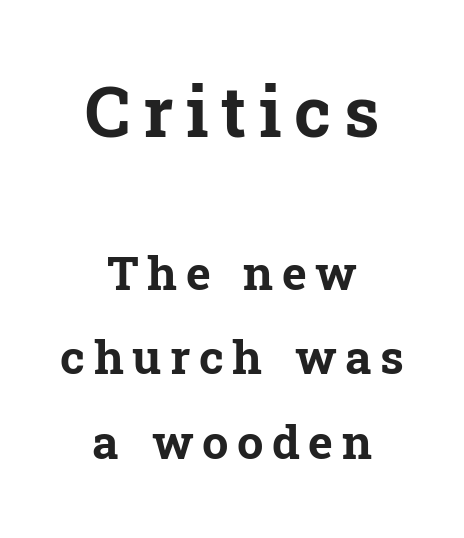
The letters carry serifs — small finishing strokes at the ends of their stems. The rendering uses natural spacing where letterforms have individual widths. The glyphs are unaccompanied by any horizontal stroke below them. Posture: vertical. Character size in the leading block exceeds that of the trailing block. Every letter is thick-stroked: bold, no question.
